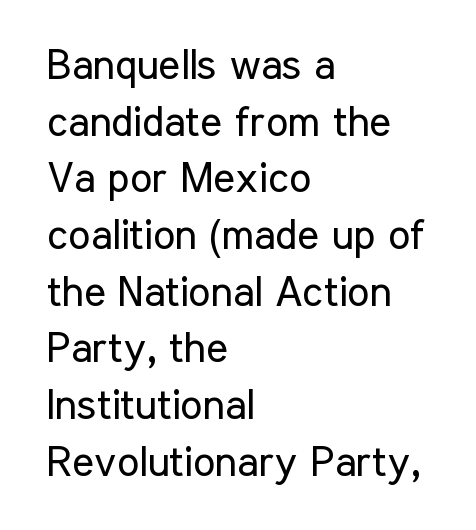
No heavy texture on the line: the type isn't bold. Nope, not italic — everything's standing straight. The type family on display is of the sans-serif kind. Just letters on the line, the space beneath them empty.
